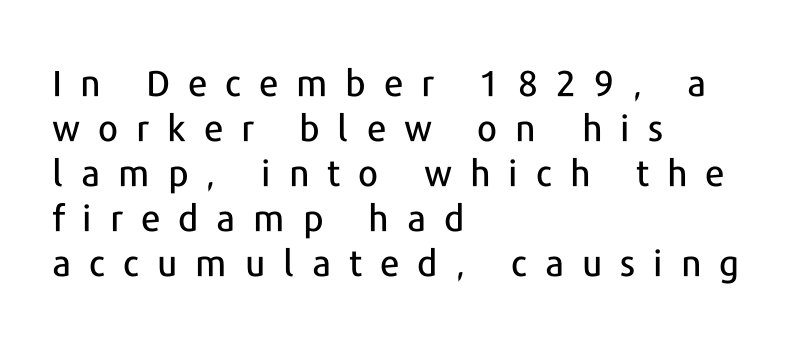
The image shows 36 px sans-serif type, upright; set left-aligned, normal line spacing (1.25x), unusually wide letter spacing (+0.5 em), not underlined; low stroke contrast and a medium x-height.
